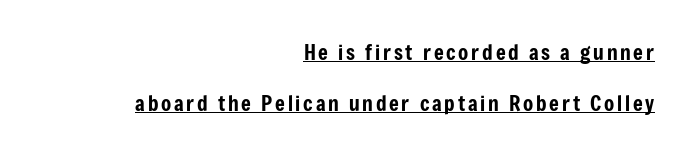
Q: Is the text italic (slanted)? A: No, it is upright.
Q: Is the text underlined? A: Yes.
Q: How is the paragraph aligned? A: Right-aligned.
Q: Is the spacing between lines tight, normal or loose? A: Loose.
